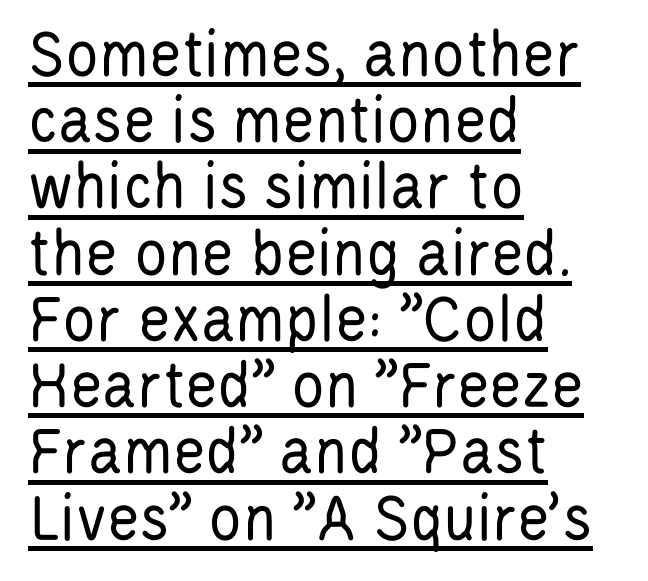
The image shows 69 px regular-weight, condensed sans-serif type, upright; set left-aligned, tight line spacing (0.96x), normal letter spacing, underlined; low stroke contrast and a large x-height.
